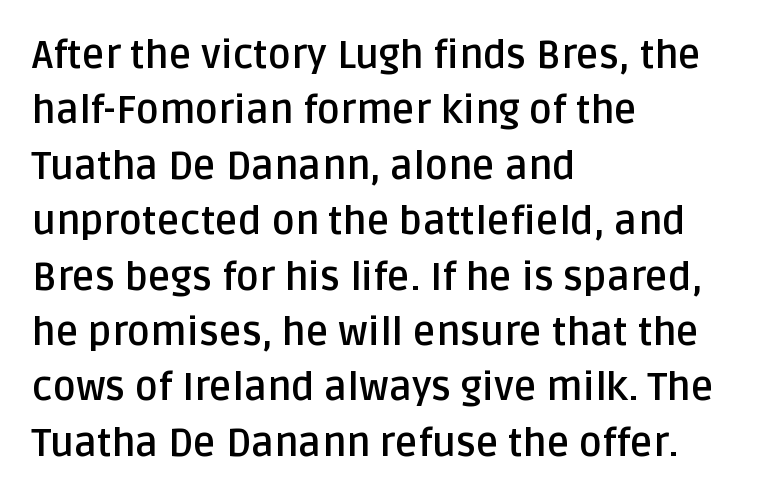
Q: Is the text bold? A: Yes.
Q: Is the text italic (slanted)? A: No, it is upright.
Q: Is the typeface a serif or a sans-serif typeface? A: Sans-serif.
Q: Is the text underlined? A: No.
Q: How is the paragraph aligned? A: Left-aligned.
Q: Is the spacing between letters normal or unusually wide? A: Normal.
Q: Is the spacing between lines tight, normal or loose? A: Normal.
Q: Width (condensed, normal, or wide)? A: Normal.
Q: Stroke contrast? A: Low.
Q: x-height? A: Large.
Q: Monospaced? A: No.
